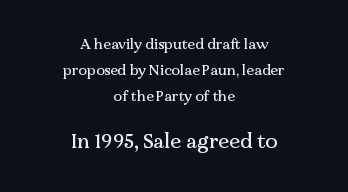
The image shows 20 px text type, upright; set centered, line spacing 1.86x, normal letter spacing, not underlined; the second (bottom) block is 1.43x larger.
